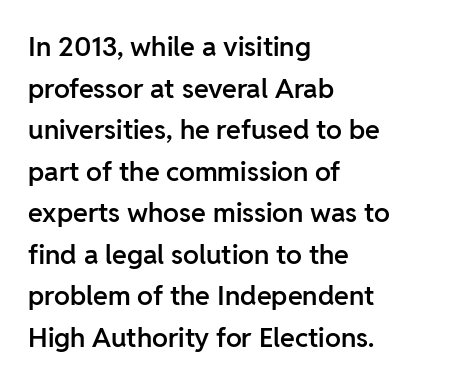
The foot of each line stays bare and open. Teacher's note: observe the even left margin — that is flush-left alignment. Summary of vertical rhythm: regular, with standard interline spacing. The typesetting leans somewhat heavy: a semibold. The lettering stays uniformly vertical, giving the passage a roman look.
